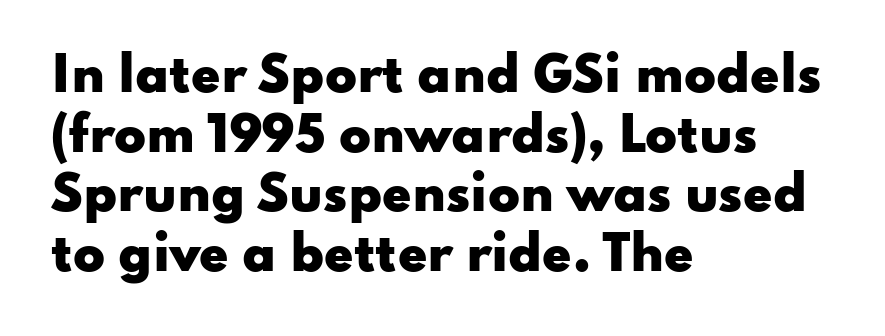
The image shows 47 px heavy, wide sans-serif type, upright; set left-aligned, normal line spacing (1.27x), normal letter spacing, not underlined; low stroke contrast and a small x-height.
